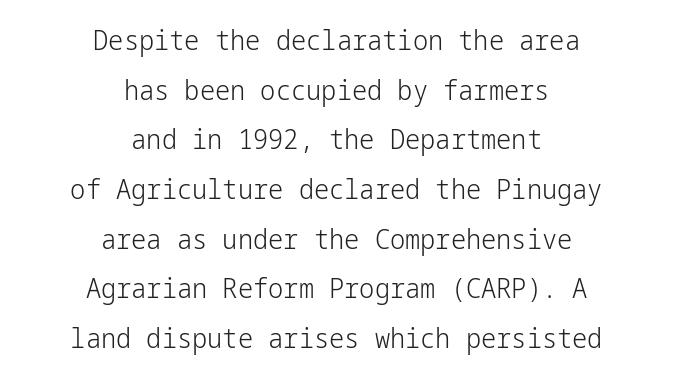
Reading down the block, each line starts at a different indent, mirrored at its end. Nope, not italic — everything's standing straight. The face used here is rendered with its standard letterfit. The font is comparable to plain body text, perhaps lighter. The string is rendered with underlining switched off.
